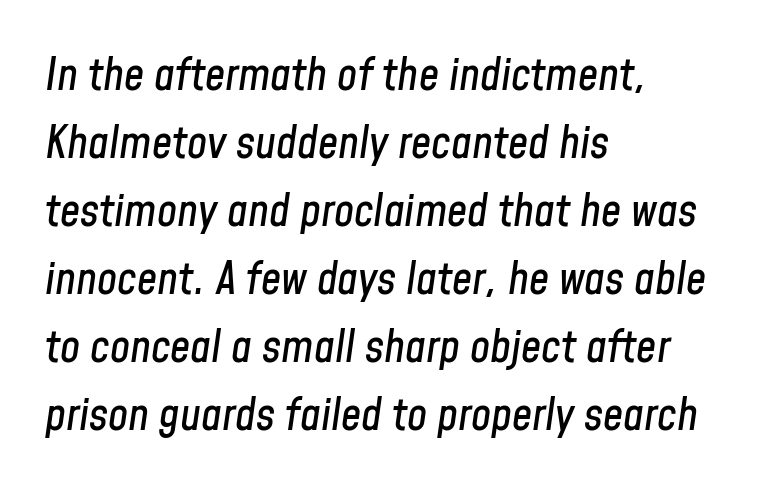
The image shows 45 px condensed type, italic (leaning right); set left-aligned, normal line spacing (1.51x), normal letter spacing, not underlined; low stroke contrast and a medium x-height.
